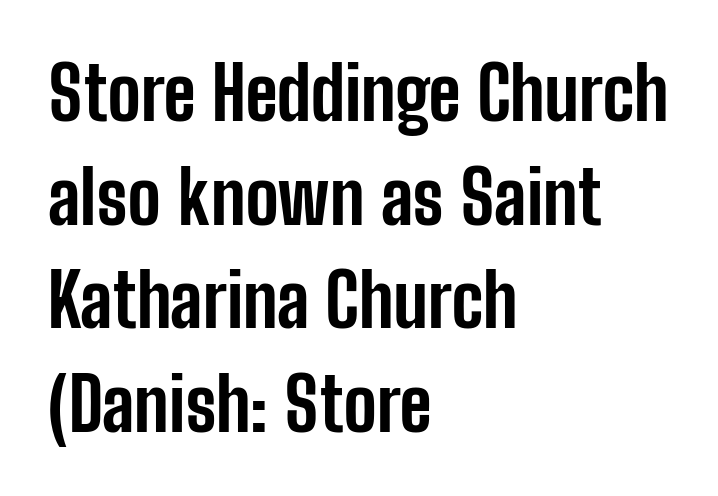
Q: Is the text bold? A: Yes.
Q: Is the text italic (slanted)? A: No, it is upright.
Q: Is the typeface a serif or a sans-serif typeface? A: Sans-serif.
Q: Is the text underlined? A: No.
Q: How is the paragraph aligned? A: Left-aligned.
Q: Is the spacing between letters normal or unusually wide? A: Normal.
Q: Is the spacing between lines tight, normal or loose? A: Normal.
Q: Width (condensed, normal, or wide)? A: Condensed.
Q: Stroke contrast? A: Low.
Q: x-height? A: Medium.
Q: Monospaced? A: No.
